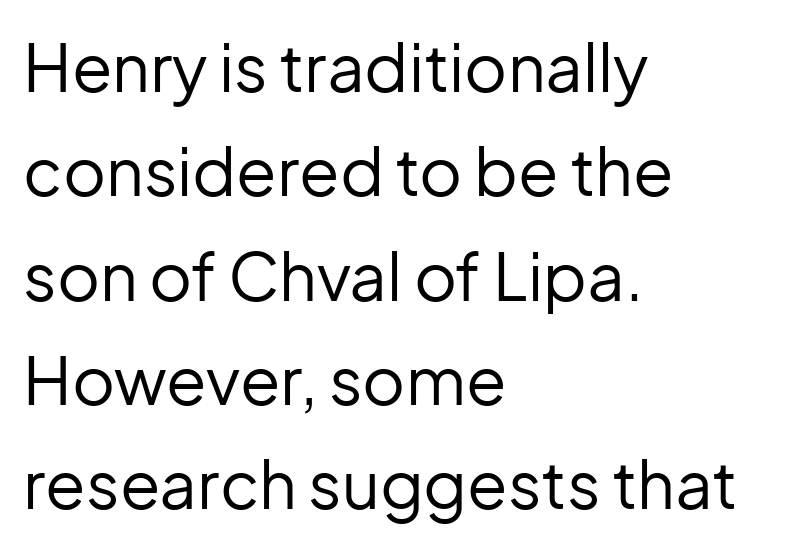
The image shows 66 px regular-weight sans-serif type, upright; set left-aligned, normal line spacing (1.58x), normal letter spacing, not underlined; low stroke contrast and a medium x-height.
